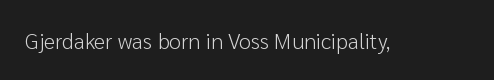
The image shows 22 px text type, upright; set normal letter spacing, not underlined.
